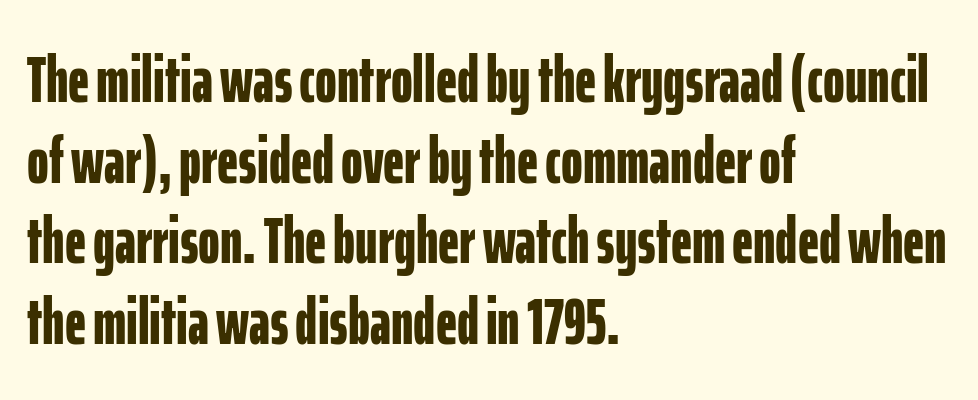
Q: Is the text bold? A: Yes.
Q: Is the text italic (slanted)? A: No, it is upright.
Q: Is the typeface a serif or a sans-serif typeface? A: Sans-serif.
Q: Is the text underlined? A: No.
Q: How is the paragraph aligned? A: Left-aligned.
Q: Is the spacing between letters normal or unusually wide? A: Normal.
Q: Width (condensed, normal, or wide)? A: Condensed.
Q: Stroke contrast? A: Low.
Q: x-height? A: Medium.
Q: Monospaced? A: No.
